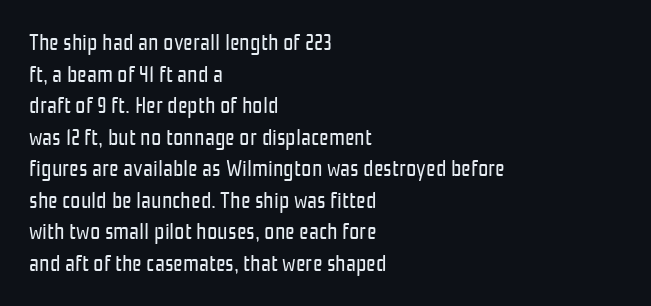
The strokes are not fattened; the text isn't bold. Beneath every word, the page is bare. Every row of glyphs begins at an identical x-position on the left. In terms of posture, this sample is upright.
